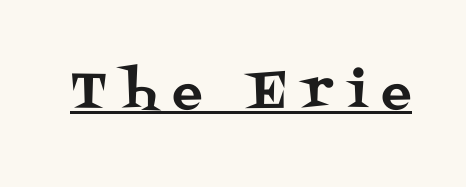
The image shows 50 px serif type, upright; set unusually wide letter spacing (+0.3 em), underlined; medium stroke contrast and a large x-height.
